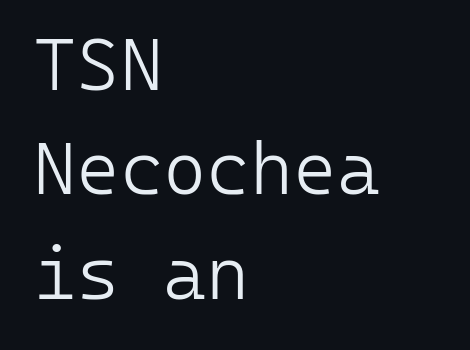
The letters march in equal steps, a hallmark of fixed-pitch type. The text block is weighted toward the left margin, trailing off unevenly rightward. Weight: not bold — regular or lighter. Look at the bottom of the vertical strokes: they stop flat, with no serifs. The specimen reads as upright at a glance. Baseline-to-baseline distance is the conventional proportion of letter height.
